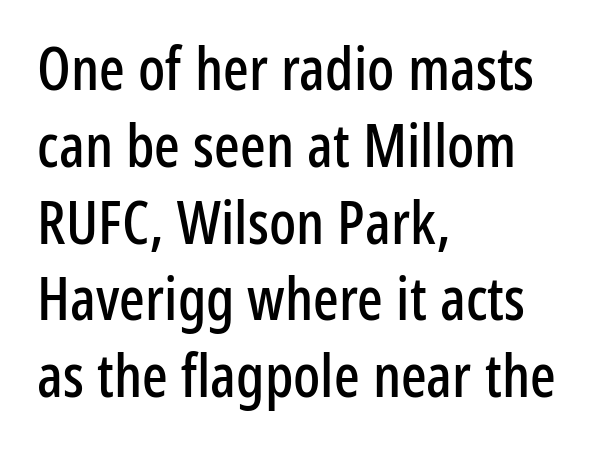
The image shows 60 px condensed sans-serif type, upright; set left-aligned, normal line spacing (1.28x), normal letter spacing, not underlined; low stroke contrast and a medium x-height.
